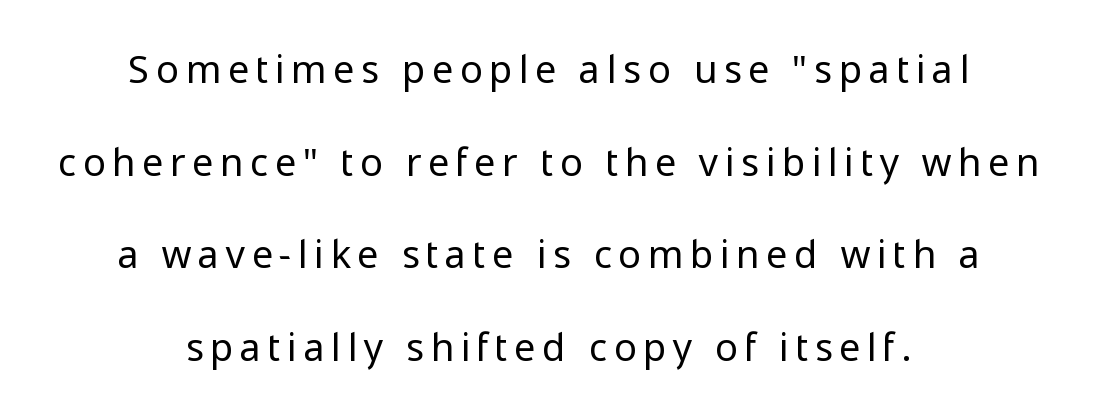
Think standard paragraph weight, or any step lighter than that. This rendering uses center alignment, leaving both contours irregular but symmetric. Each letter keeps its own natural width here, so spacing adapts to shape. Baseline-to-baseline distance is far greater than the letter height. No feet cap the strokes, marking this as sans-serif type.
